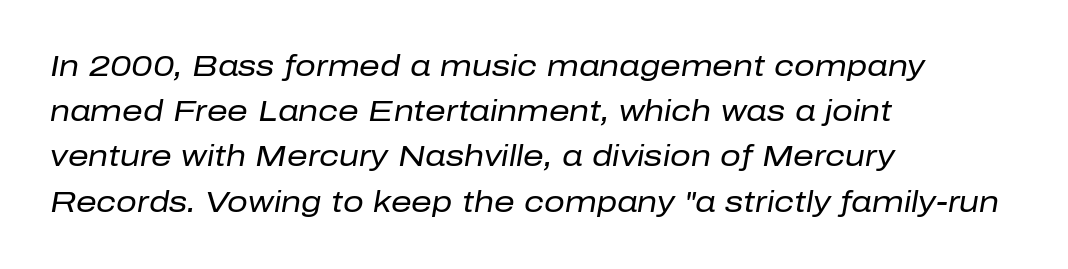
Q: Is the text bold? A: No.
Q: Is the text italic (slanted)? A: Yes, it leans right by about 10 degrees.
Q: Is the text underlined? A: No.
Q: How is the paragraph aligned? A: Left-aligned.
Q: Is the spacing between letters normal or unusually wide? A: Normal.
Q: Is the spacing between lines tight, normal or loose? A: Normal.
Q: Width (condensed, normal, or wide)? A: Normal.
Q: Stroke contrast? A: Low.
Q: x-height? A: Medium.
Q: Monospaced? A: No.
